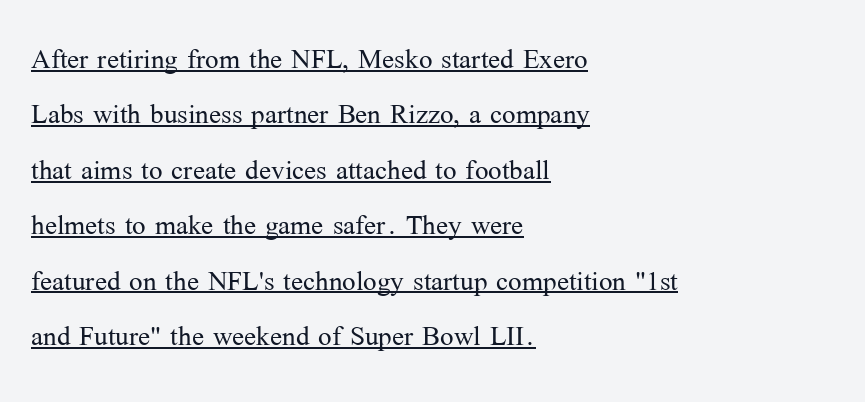
Teacher's note: observe the even left margin — that is flush-left alignment. This is not heavy type; no bold has been used. Quick note: not italic, upright. The rendering uses natural spacing where letterforms have individual widths. This rendering employs a face with finishing strokes, i.e., a serif.
